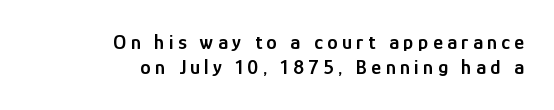
{"italic": "no", "bold": "semi", "underline": "no", "align": "right", "line_spacing_ratio": 1.2, "letter_spacing": "wide", "letter_spacing_em": 0.21, "glyph_px": 21}
